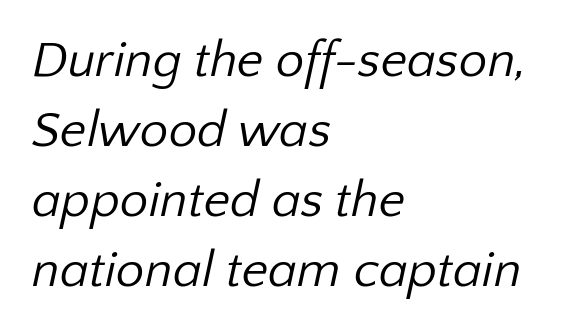
The image shows 51 px regular-weight sans-serif type; set left-aligned, normal line spacing (1.37x), normal letter spacing, not underlined; low stroke contrast and a medium x-height.
